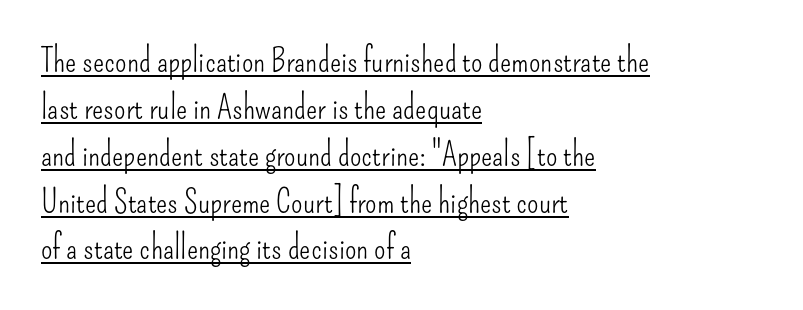
The image shows 33 px light, condensed sans-serif type, upright; set left-aligned, normal line spacing (1.42x), normal letter spacing, underlined; low stroke contrast and a small x-height.
